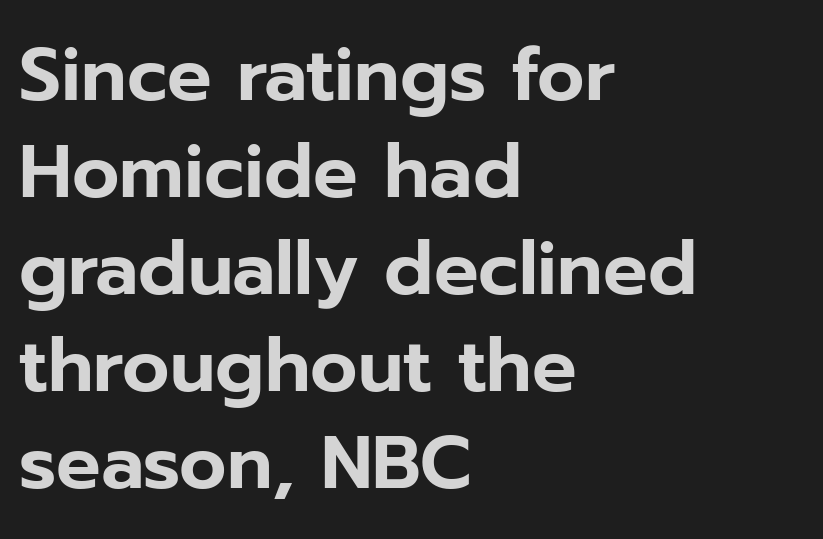
Q: Is the text italic (slanted)? A: No, it is upright.
Q: Is the typeface a serif or a sans-serif typeface? A: Sans-serif.
Q: Is the text underlined? A: No.
Q: How is the paragraph aligned? A: Left-aligned.
Q: Is the spacing between letters normal or unusually wide? A: Normal.
Q: Is the spacing between lines tight, normal or loose? A: Normal.
Q: Width (condensed, normal, or wide)? A: Normal.
Q: Stroke contrast? A: Low.
Q: x-height? A: Medium.
Q: Monospaced? A: No.
